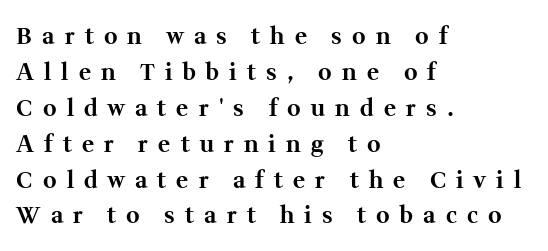
{"italic": "no", "bold": "yes", "underline": "no", "align": "left", "line_spacing": "normal", "line_spacing_ratio": 1.56, "letter_spacing": "wide", "letter_spacing_em": 0.44, "glyph_px": 23}
